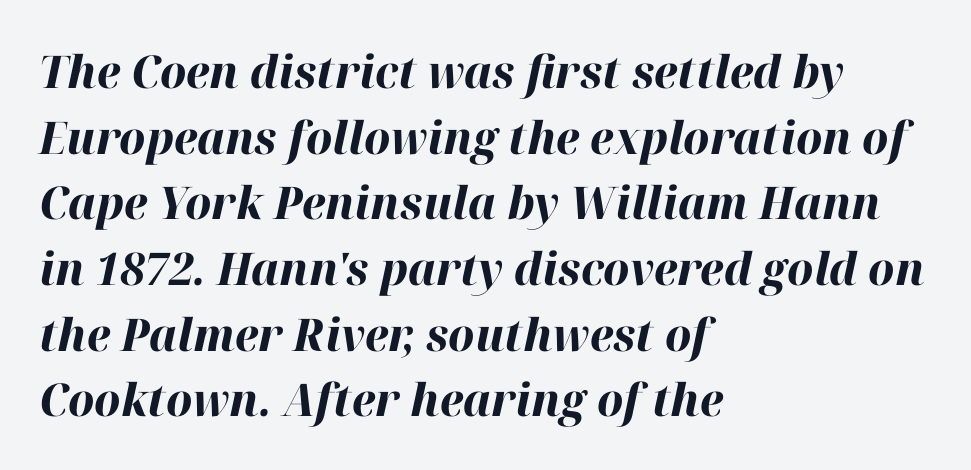
Observe the ordinary spacing: letters are neighbours, not strangers. This is heavy type, rendered in bold. The glyphs look as if they've been sheared to an angle. The passage shown is not underscored anywhere. Where is the straight margin? On the left. The rendering uses natural spacing where letterforms have individual widths.
